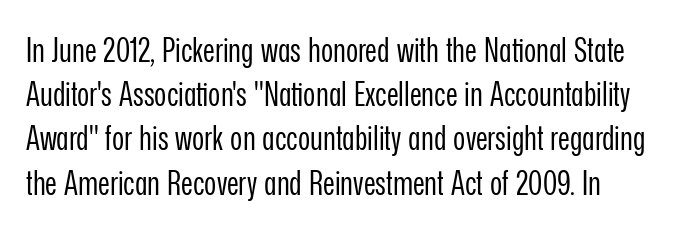
The image shows 33 px regular-weight, condensed sans-serif type, upright; set normal line spacing (1.34x), normal letter spacing, not underlined; low stroke contrast and a medium x-height.
